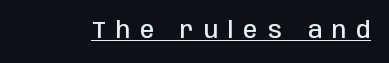
How heavy is the stroke? Medium-heavy — a semibold, shy of bold. The letters stand straight up with perfectly vertical stems. Does a line run under the words? Yes, clearly. The horizontal fit of the characters is loose and conspicuously gappy.
